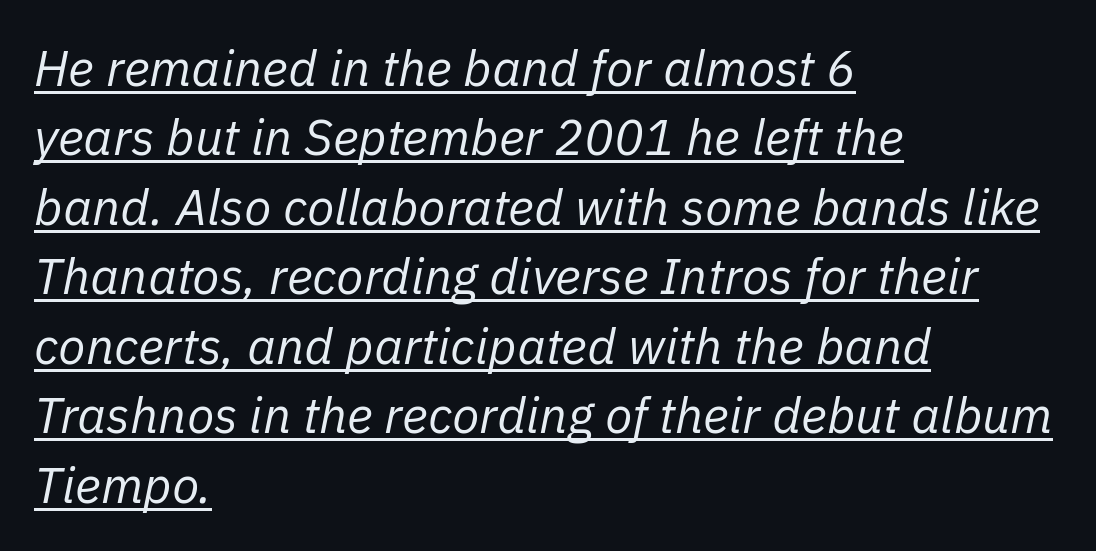
Q: Is the text bold? A: No.
Q: Is the text italic (slanted)? A: Yes, it leans right by about 11 degrees.
Q: Is the text underlined? A: Yes.
Q: How is the paragraph aligned? A: Left-aligned.
Q: Is the spacing between letters normal or unusually wide? A: Normal.
Q: Is the spacing between lines tight, normal or loose? A: Normal.
Q: Width (condensed, normal, or wide)? A: Normal.
Q: Stroke contrast? A: Low.
Q: x-height? A: Medium.
Q: Monospaced? A: No.
